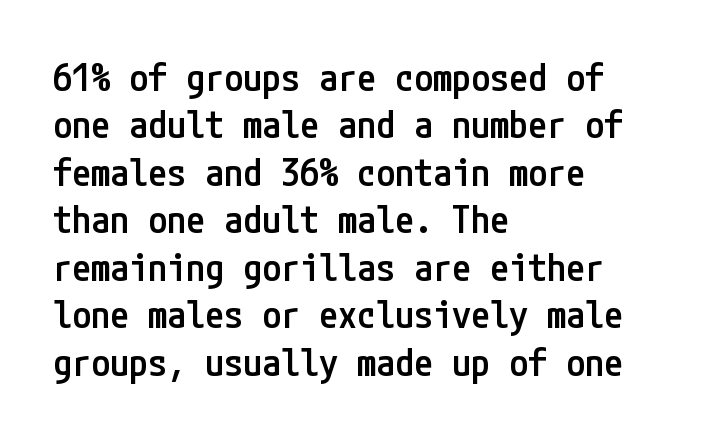
Q: Is the text bold? A: Semi-bold.
Q: Is the text italic (slanted)? A: No, it is upright.
Q: Is the typeface a serif or a sans-serif typeface? A: Sans-serif.
Q: Is the text underlined? A: No.
Q: How is the paragraph aligned? A: Left-aligned.
Q: Is the spacing between letters normal or unusually wide? A: Normal.
Q: Is the spacing between lines tight, normal or loose? A: Normal.
Q: Width (condensed, normal, or wide)? A: Condensed.
Q: Stroke contrast? A: Low.
Q: x-height? A: Medium.
